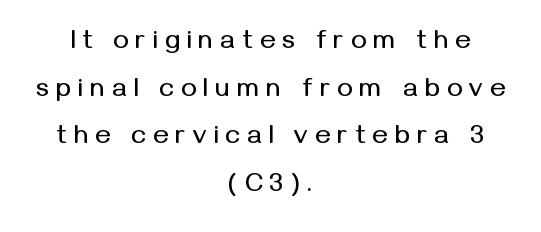
A student would call this center alignment; a typographer would say set centered. No italicization has been applied; the sample stays upright. Anything drawn beneath the words? Only blank space. How are the letters spaced? Widely, with obvious added tracking.
